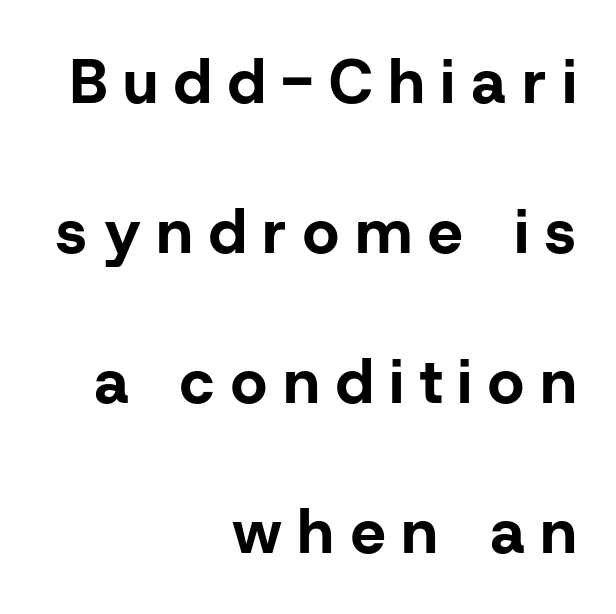
{"serif": "no", "italic": "no", "bold": "yes", "weight": "bold", "width": "normal", "stroke_contrast": "low", "x_height": "medium", "monospaced": "no", "underline": "no", "align": "right", "line_spacing": "loose", "line_spacing_ratio": 2.42, "letter_spacing": "wide", "letter_spacing_em": 0.27, "glyph_px": 62}
